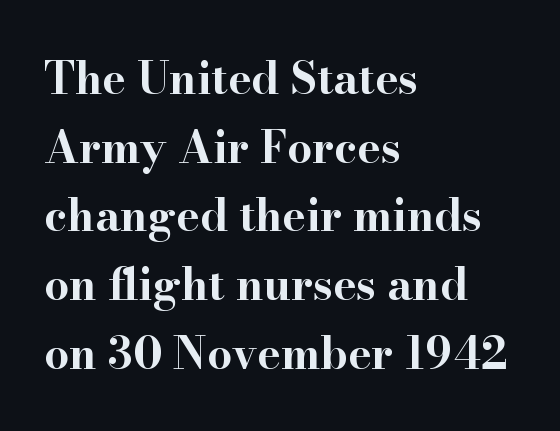
The image shows 44 px bold, wide serif type, upright; set left-aligned, normal line spacing (1.56x), normal letter spacing, not underlined; high stroke contrast and a small x-height.
